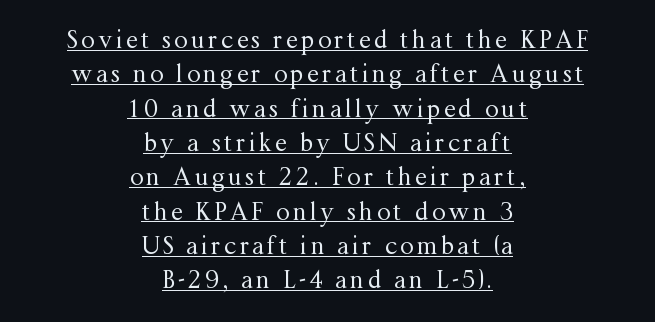
{"italic": "no", "bold": "no", "underline": "yes", "align": "center", "line_spacing": "normal", "line_spacing_ratio": 1.43, "glyph_px": 24}
